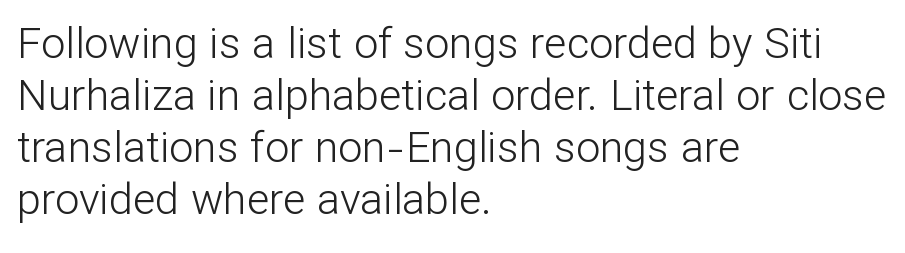
{"serif": "no", "italic": "no", "bold": "no", "weight": "light", "width": "normal", "stroke_contrast": "low", "x_height": "medium", "monospaced": "no", "underline": "no", "align": "left", "line_spacing_ratio": 1.21, "letter_spacing": "normal", "letter_spacing_em": 0.0, "glyph_px": 43}
